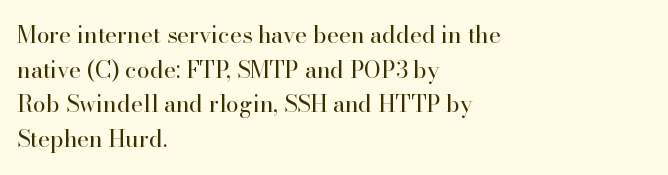
Vertical strokes here are truly vertical. Is the block centered? No — it sits flush against the left margin. Standard letterfit; no display-style spreading of the glyphs. This is not heavy type; no bold has been used.
